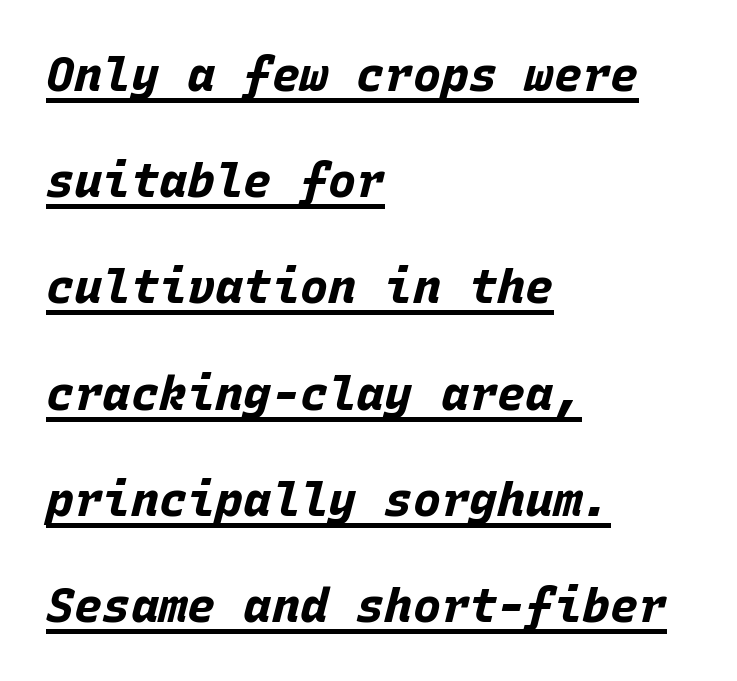
{"italic": "yes", "lean": "right", "slant_degrees": 15, "bold": "yes", "weight": "bold", "width": "normal", "stroke_contrast": "low", "x_height": "large", "monospaced": "yes", "underline": "yes", "align": "left", "line_spacing": "loose", "line_spacing_ratio": 2.26, "letter_spacing": "normal", "letter_spacing_em": 0.0, "glyph_px": 47}
